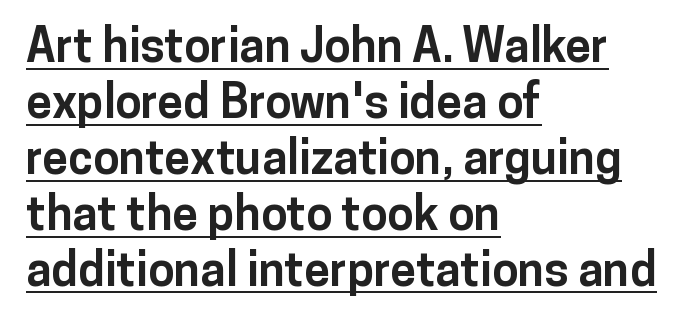
The image shows 47 px bold sans-serif type, upright; set left-aligned, line spacing 1.19x, normal letter spacing, underlined; low stroke contrast and a medium x-height.
